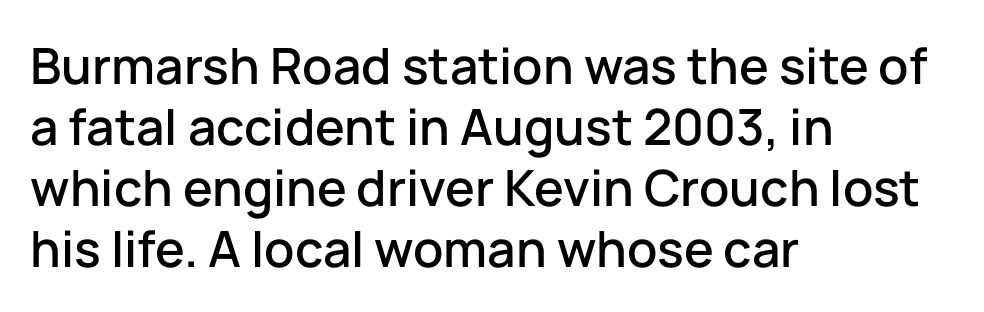
Q: Is the text italic (slanted)? A: No, it is upright.
Q: Is the typeface a serif or a sans-serif typeface? A: Sans-serif.
Q: Is the text underlined? A: No.
Q: How is the paragraph aligned? A: Left-aligned.
Q: Is the spacing between letters normal or unusually wide? A: Normal.
Q: Width (condensed, normal, or wide)? A: Normal.
Q: Stroke contrast? A: Low.
Q: x-height? A: Medium.
Q: Monospaced? A: No.
